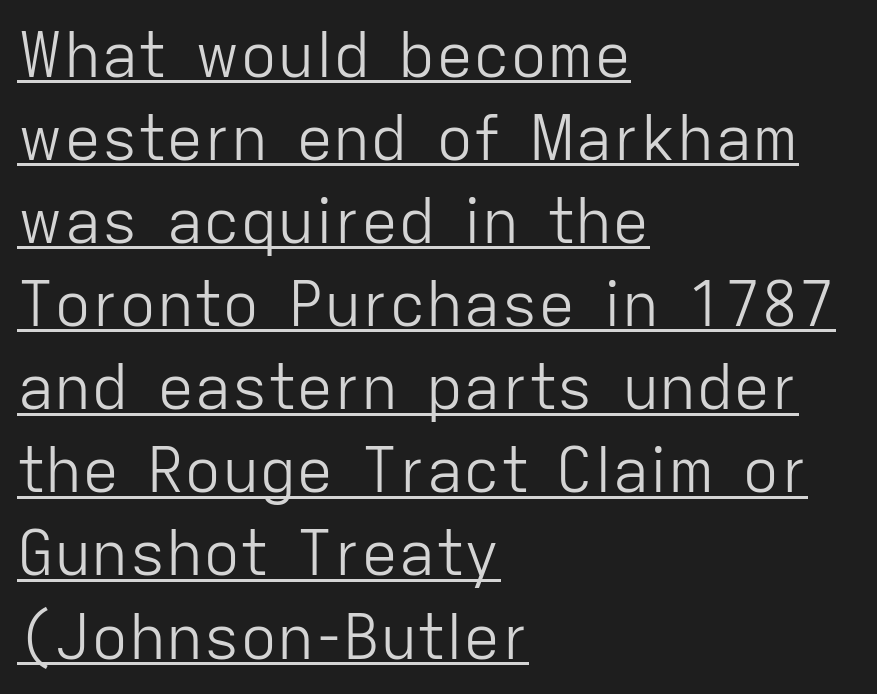
Q: Is the text bold? A: No.
Q: Is the text italic (slanted)? A: No, it is upright.
Q: Is the typeface a serif or a sans-serif typeface? A: Sans-serif.
Q: Is the text underlined? A: Yes.
Q: How is the paragraph aligned? A: Left-aligned.
Q: Is the spacing between letters normal or unusually wide? A: Normal.
Q: Is the spacing between lines tight, normal or loose? A: Normal.
Q: Width (condensed, normal, or wide)? A: Normal.
Q: Stroke contrast? A: Low.
Q: x-height? A: Medium.
Q: Monospaced? A: No.
